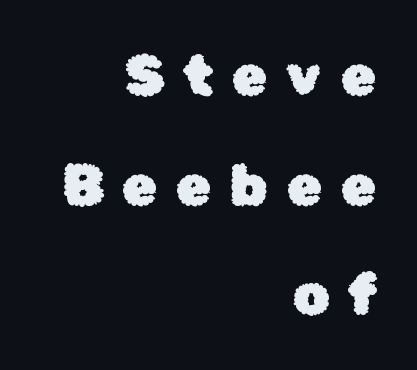
The letterforms stand isolated, each surrounded by extra space. The passage shown is typed in a proportional face where columns would drift. In terms of letterform style, serifs are entirely absent. The lettering holds an erect, upright posture throughout.
